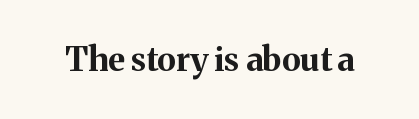
{"serif": "yes", "italic": "no", "bold": "yes", "weight": "bold", "width": "normal", "stroke_contrast": "medium", "x_height": "medium", "monospaced": "no", "underline": "no", "letter_spacing": "normal", "letter_spacing_em": 0.0, "glyph_px": 33}
